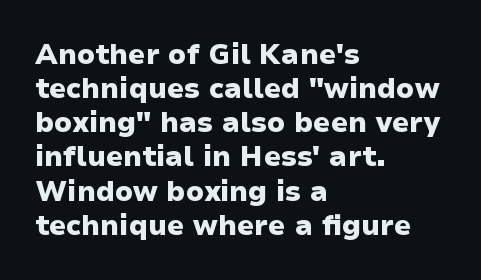
These lines are composed in type without serifs. You could not count columns in this text — the font is proportionally spaced. Pretty heavy lettering here — definitely bold. Teacher's note: observe the even left margin — that is flush-left alignment.
